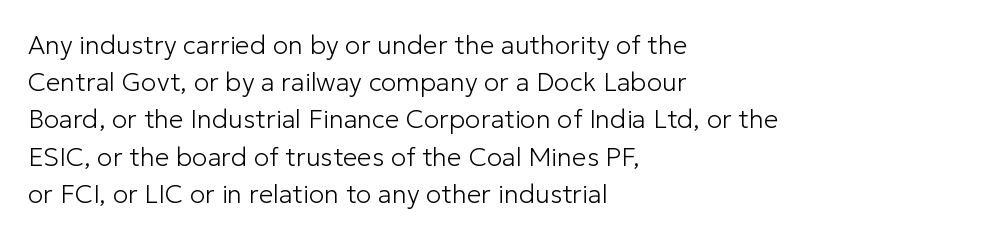
The rendering anchors every line to the left-hand side. A clean baseline with only descenders dipping below it. No chunkiness to these letters — they're not bold. Leading matches the norm, producing a regular column. Ascenders rise straight up at ninety degrees. Nobody touched the tracking dial on this one.
